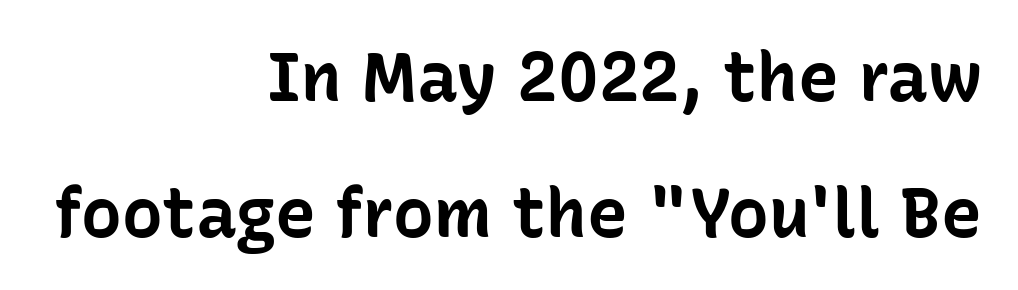
Is this a fixed-width face? No — the glyphs have proportional, varying widths. A dark, heavy texture on the line: the type is bold. Quick note: interline space is abundant. Glance below the letters and you will spot only blank space. Classification — sans serif. Designer's note — italics off, roman on.
